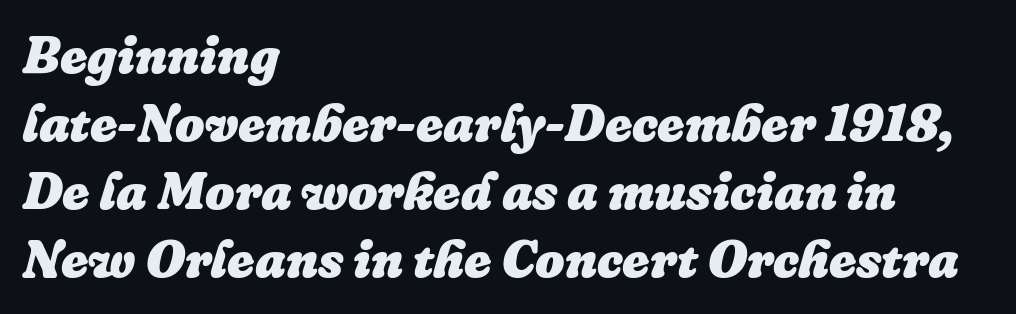
The image shows 52 px heavy type, italic (leaning right); set left-aligned, normal line spacing (1.31x), normal letter spacing, not underlined; low stroke contrast and a medium x-height.
